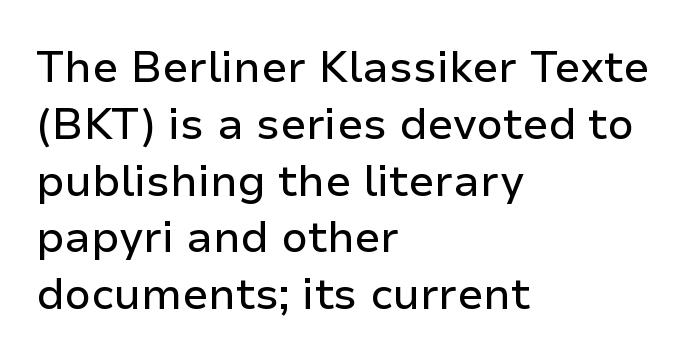
Q: Is the text italic (slanted)? A: No, it is upright.
Q: Is the typeface a serif or a sans-serif typeface? A: Sans-serif.
Q: Is the text underlined? A: No.
Q: How is the paragraph aligned? A: Left-aligned.
Q: Is the spacing between letters normal or unusually wide? A: Normal.
Q: Is the spacing between lines tight, normal or loose? A: Normal.
Q: Width (condensed, normal, or wide)? A: Normal.
Q: Stroke contrast? A: Low.
Q: x-height? A: Medium.
Q: Monospaced? A: No.
